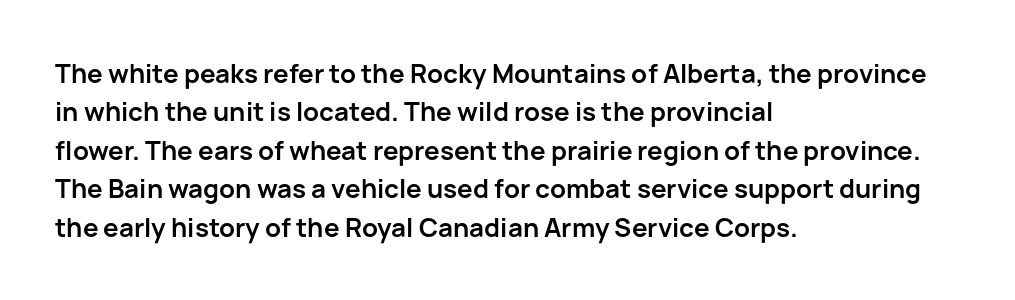
Q: Is the text bold? A: Yes.
Q: Is the text italic (slanted)? A: No, it is upright.
Q: Is the text underlined? A: No.
Q: How is the paragraph aligned? A: Left-aligned.
Q: Is the spacing between letters normal or unusually wide? A: Normal.
Q: Is the spacing between lines tight, normal or loose? A: Normal.
